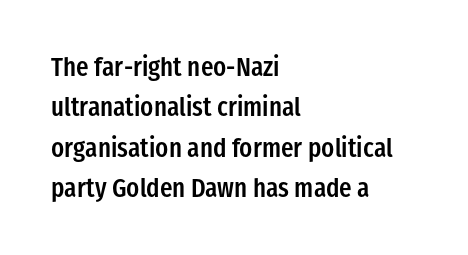
{"italic": "no", "bold": "semi", "underline": "no", "align": "left", "line_spacing": "normal", "line_spacing_ratio": 1.55, "letter_spacing": "normal", "letter_spacing_em": 0.0, "glyph_px": 26}
